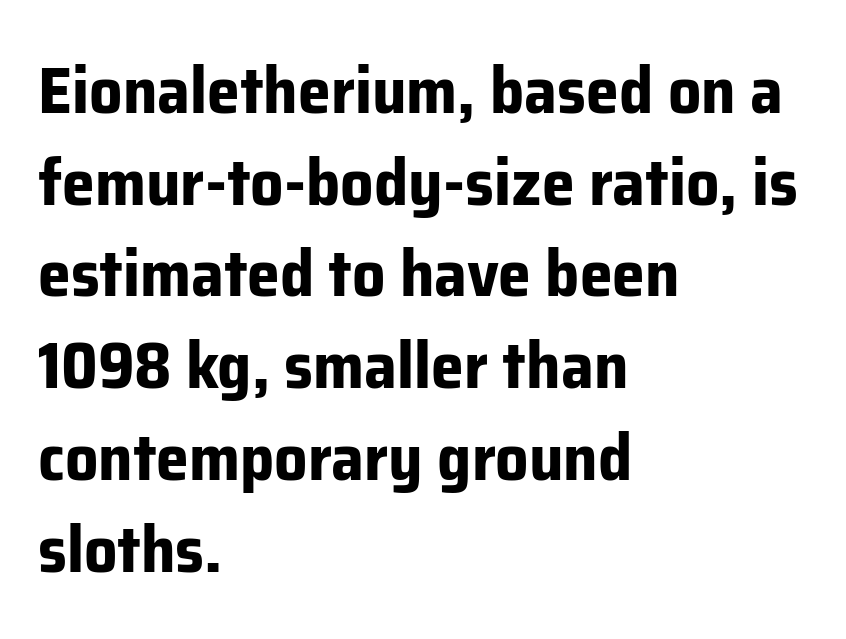
{"serif": "no", "italic": "no", "bold": "yes", "weight": "bold", "width": "normal", "stroke_contrast": "low", "x_height": "medium", "monospaced": "no", "underline": "no", "align": "left", "line_spacing": "normal", "line_spacing_ratio": 1.39, "letter_spacing": "normal", "letter_spacing_em": 0.0, "glyph_px": 66}
